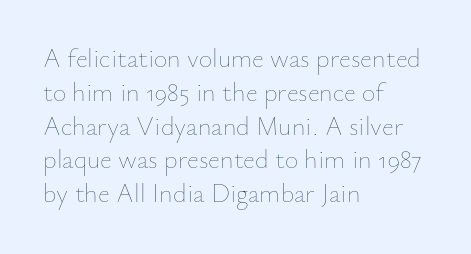
The image shows 26 px text type, upright; set left-aligned, normal line spacing (1.3x), normal letter spacing, not underlined.
